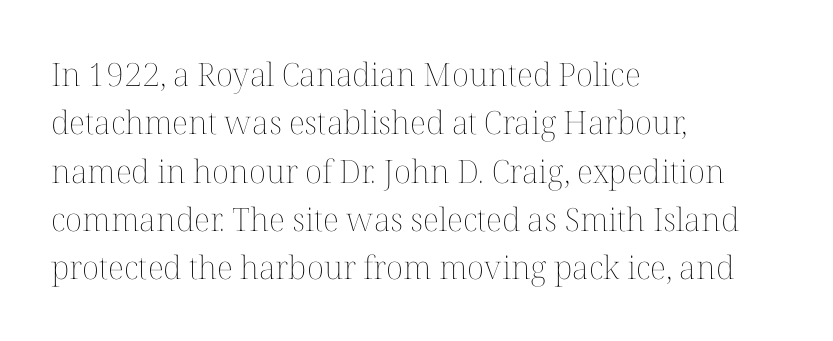
The image shows 32 px thin type, upright; set left-aligned, normal line spacing (1.51x), normal letter spacing, not underlined; medium stroke contrast and a medium x-height.
